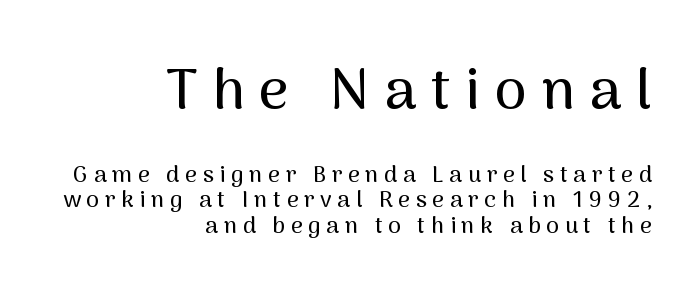
{"serif": "no", "italic": "no", "width": "normal", "stroke_contrast": "medium", "x_height": "medium", "monospaced": "no", "underline": "no", "align": "right", "line_spacing": "tight", "line_spacing_ratio": 1.1, "letter_spacing": "wide", "letter_spacing_em": 0.25, "larger_block": "first", "size_ratio": 2.52, "glyph_px": 58}
